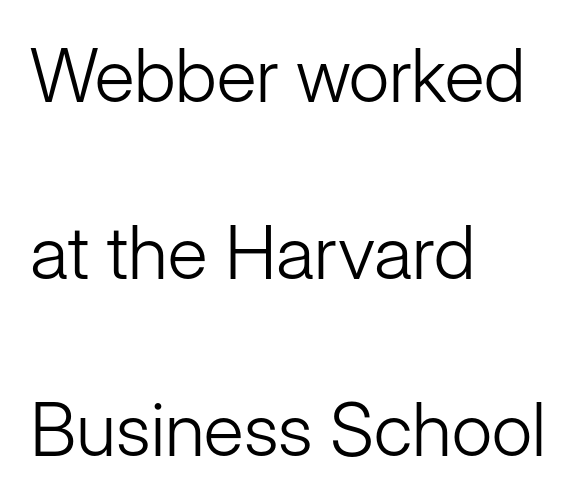
Q: Is the text bold? A: No.
Q: Is the text italic (slanted)? A: No, it is upright.
Q: Is the typeface a serif or a sans-serif typeface? A: Sans-serif.
Q: Is the text underlined? A: No.
Q: How is the paragraph aligned? A: Left-aligned.
Q: Is the spacing between letters normal or unusually wide? A: Normal.
Q: Is the spacing between lines tight, normal or loose? A: Loose.
Q: Width (condensed, normal, or wide)? A: Normal.
Q: Stroke contrast? A: Low.
Q: x-height? A: Medium.
Q: Monospaced? A: No.
